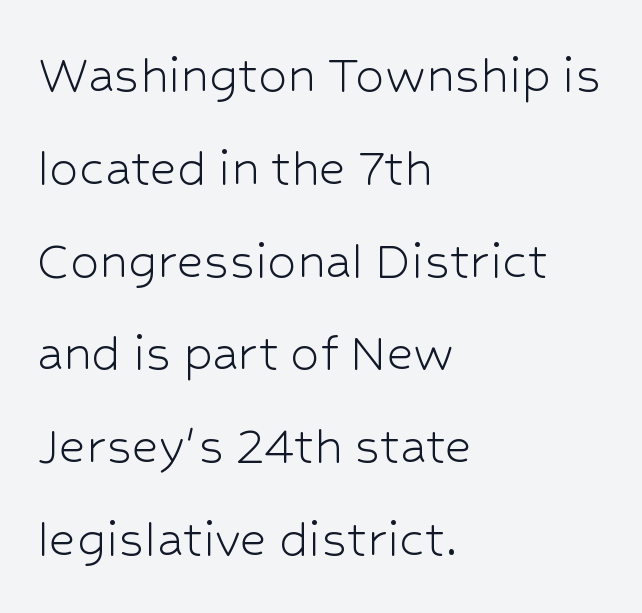
The image shows 58 px light sans-serif type, upright; set left-aligned, normal line spacing (1.6x), normal letter spacing, not underlined; low stroke contrast and a medium x-height.
